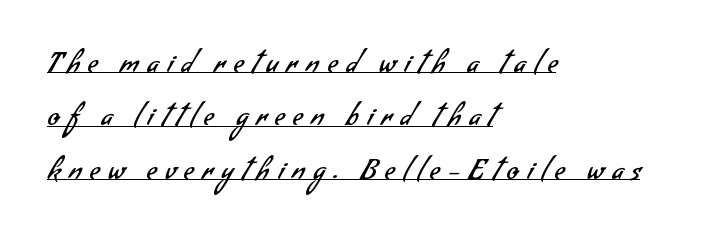
Q: Is the text bold? A: No.
Q: Is the text underlined? A: Yes.
Q: How is the paragraph aligned? A: Left-aligned.
Q: Is the spacing between letters normal or unusually wide? A: Unusually wide.
Q: Is the spacing between lines tight, normal or loose? A: Loose.
